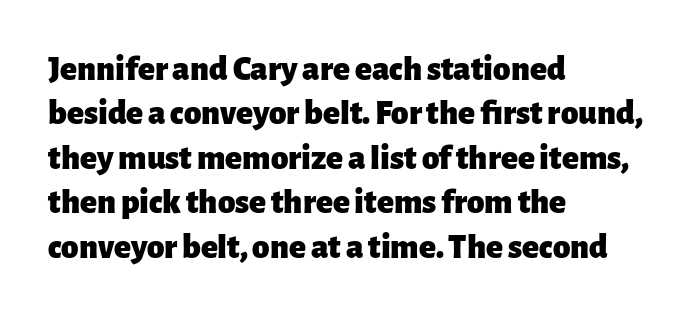
You could call the tracking neutral — neither tight nor loose. The specimen reads as upright at a glance. Does the weight exceed regular? Yes, all the way to bold. Quick note: interline space is typical. Spacing verdict: proportional, widths tailored to each character. A bare baseline throughout the passage.
